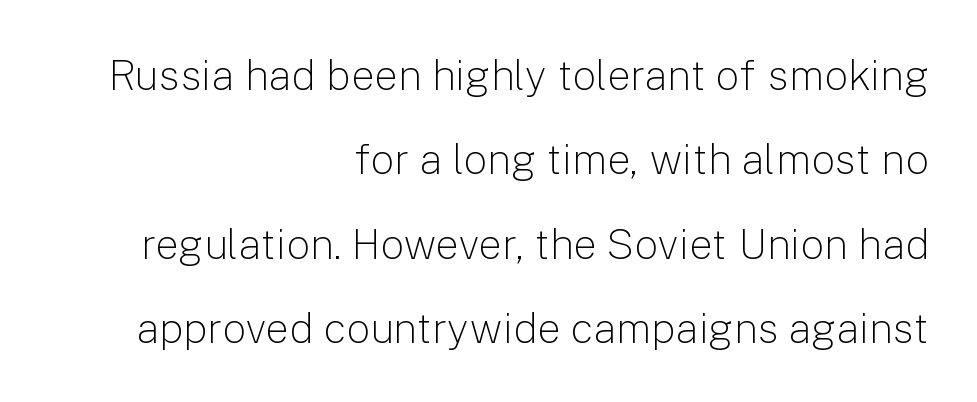
The image shows 42 px light sans-serif type, upright; set right-aligned, loose line spacing (2.01x), normal letter spacing, not underlined; low stroke contrast and a medium x-height.
